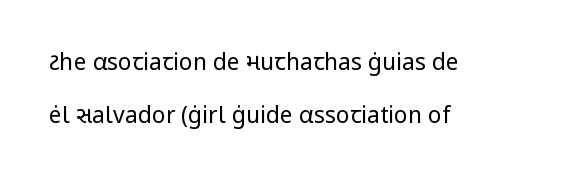
Characters remain perfectly vertical along every line. Bare-footed words on every line. The leading is generous, giving the passage an open texture. The typeface has the unassuming heft of standard copy or less. This rendering uses left alignment, leaving the right contour irregular.
